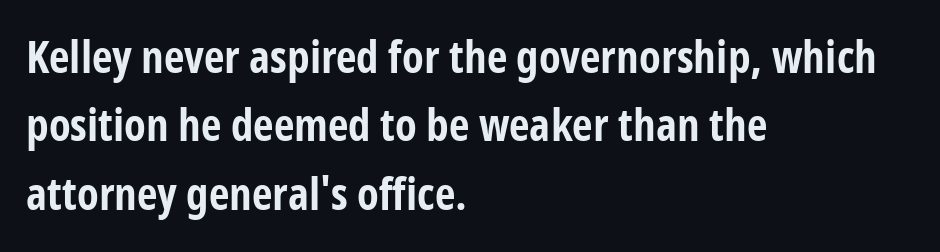
Q: Is the text bold? A: Yes.
Q: Is the text italic (slanted)? A: No, it is upright.
Q: Is the typeface a serif or a sans-serif typeface? A: Sans-serif.
Q: Is the text underlined? A: No.
Q: How is the paragraph aligned? A: Left-aligned.
Q: Is the spacing between letters normal or unusually wide? A: Normal.
Q: Is the spacing between lines tight, normal or loose? A: Normal.
Q: Width (condensed, normal, or wide)? A: Condensed.
Q: Stroke contrast? A: Low.
Q: x-height? A: Medium.
Q: Monospaced? A: No.
